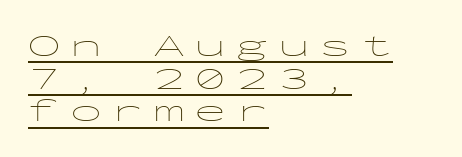
{"serif": "no", "italic": "no", "bold": "no", "weight": "thin", "width": "wide", "stroke_contrast": "low", "x_height": "medium", "monospaced": "yes", "underline": "yes", "align": "left", "line_spacing": "tight", "line_spacing_ratio": 1.02, "letter_spacing": "wide", "letter_spacing_em": 0.3, "glyph_px": 32}
